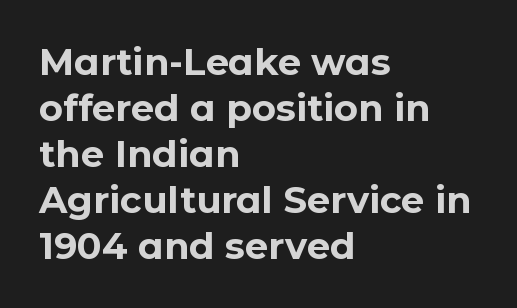
{"serif": "no", "italic": "no", "bold": "yes", "weight": "bold", "width": "normal", "stroke_contrast": "low", "x_height": "medium", "monospaced": "no", "underline": "no", "align": "left", "line_spacing_ratio": 1.24, "letter_spacing": "normal", "letter_spacing_em": 0.0, "glyph_px": 37}
